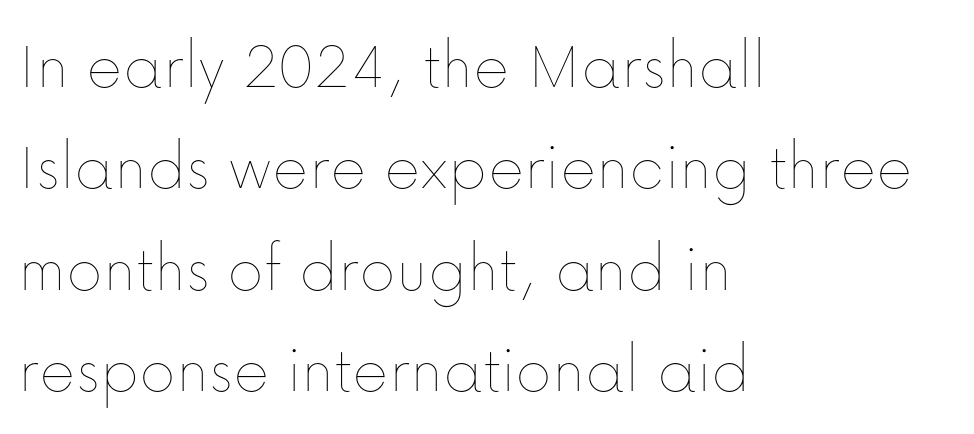
Horizontally, the lines are justified to the leading edge only. The foot of each line stays bare and open. The letterforms sit at book weight or below. Character widths vary here, with narrow letters taking less room than wide ones.
